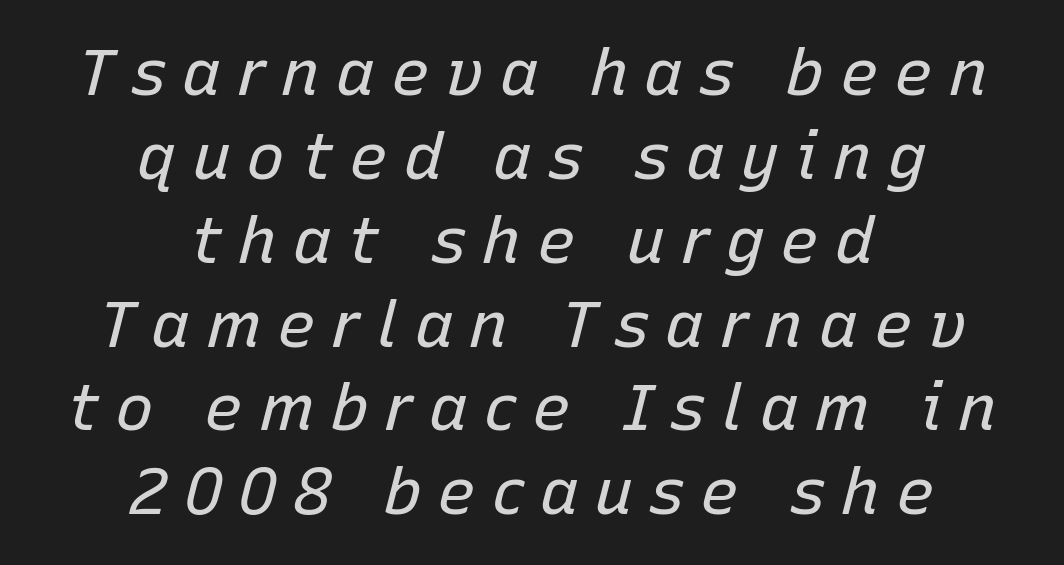
Q: Is the text bold? A: No.
Q: Is the text italic (slanted)? A: Yes, it leans right by about 15 degrees.
Q: Is the text underlined? A: No.
Q: How is the paragraph aligned? A: Centered.
Q: Is the spacing between letters normal or unusually wide? A: Unusually wide.
Q: Is the spacing between lines tight, normal or loose? A: Normal.
Q: Width (condensed, normal, or wide)? A: Normal.
Q: Stroke contrast? A: Low.
Q: x-height? A: Medium.
Q: Monospaced? A: No.
